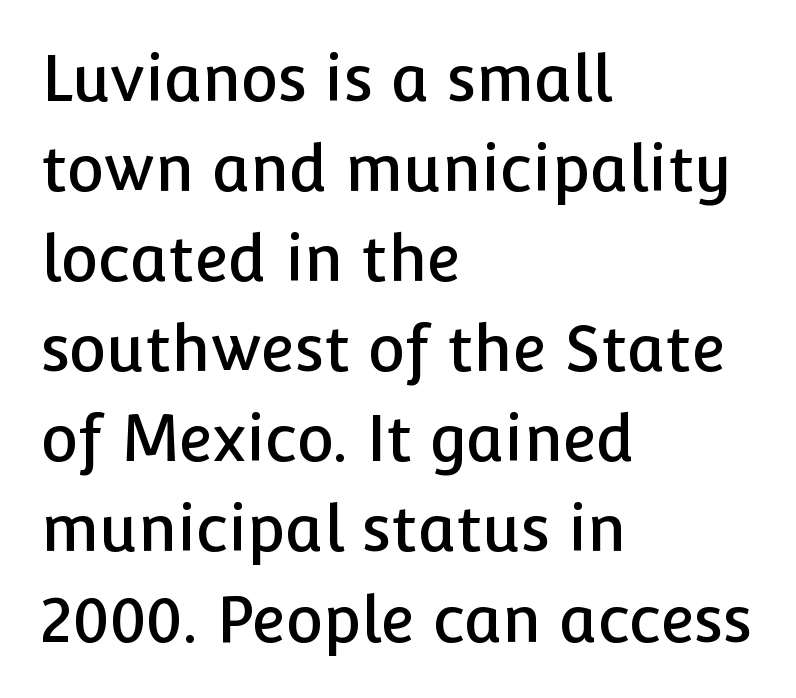
The image shows 63 px sans-serif type, upright; set left-aligned, normal line spacing (1.43x), normal letter spacing, not underlined; low stroke contrast and a medium x-height.
